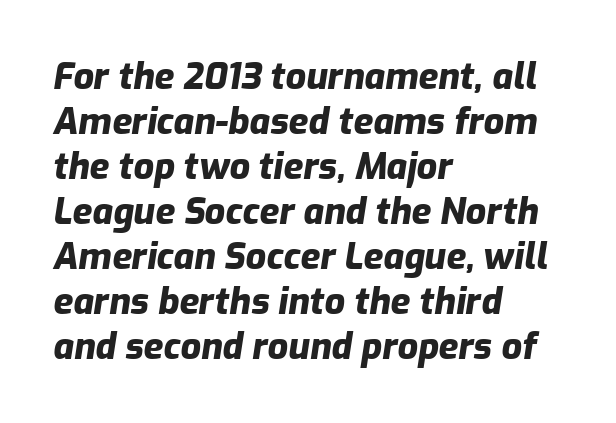
Q: Is the text bold? A: Yes.
Q: Is the text italic (slanted)? A: Yes, it leans right by about 9 degrees.
Q: Is the text underlined? A: No.
Q: How is the paragraph aligned? A: Left-aligned.
Q: Is the spacing between letters normal or unusually wide? A: Normal.
Q: Is the spacing between lines tight, normal or loose? A: Normal.
Q: Width (condensed, normal, or wide)? A: Normal.
Q: Stroke contrast? A: Low.
Q: x-height? A: Medium.
Q: Monospaced? A: No.
